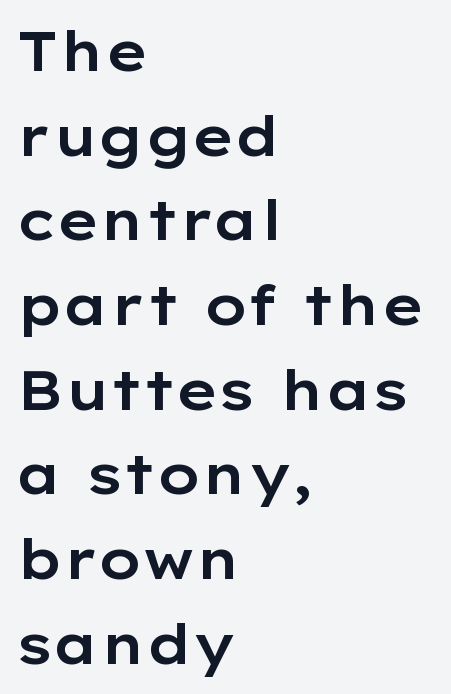
The letters stand upright; this is a roman face. Is this a sans? Yes — the strokes have no serifs. Caption: multi-line text, flush left, ragged right. This rendering features lettering with no underline. What stands out about the letter spacing? Nothing — it is the standard amount.
